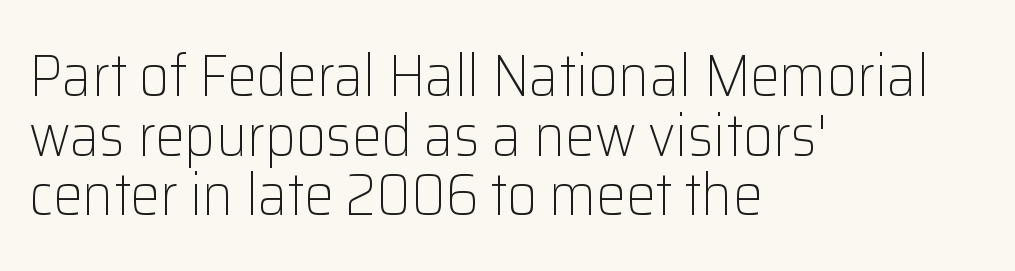
The glyphs in this specimen are sans serif. Proportional: the letters do not fall into vertical columns. Leading: reduced. Honestly, the letter spacing is just normal — you wouldn't notice it. Visually the block forms a straight wall on the left and a jagged coastline on the right. Caption: face not bold, strokes unweighted.
